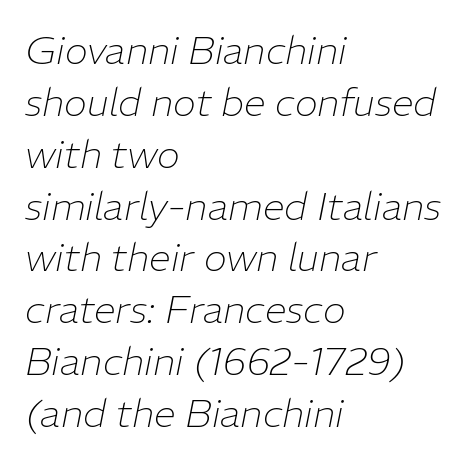
{"italic": "yes", "lean": "right", "slant_degrees": 11, "bold": "no", "weight": "thin", "width": "normal", "stroke_contrast": "low", "x_height": "medium", "monospaced": "no", "underline": "no", "align": "left", "line_spacing": "normal", "line_spacing_ratio": 1.33, "letter_spacing": "normal", "letter_spacing_em": 0.0, "glyph_px": 39}
